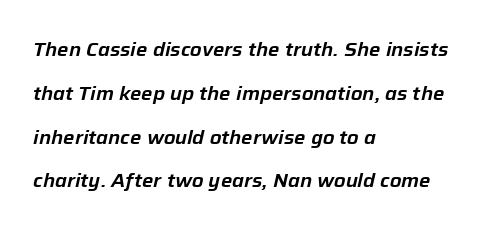
Q: Is the text italic (slanted)? A: Yes, it leans right by about 12 degrees.
Q: Is the text underlined? A: No.
Q: How is the paragraph aligned? A: Left-aligned.
Q: Is the spacing between letters normal or unusually wide? A: Normal.
Q: Is the spacing between lines tight, normal or loose? A: Loose.
